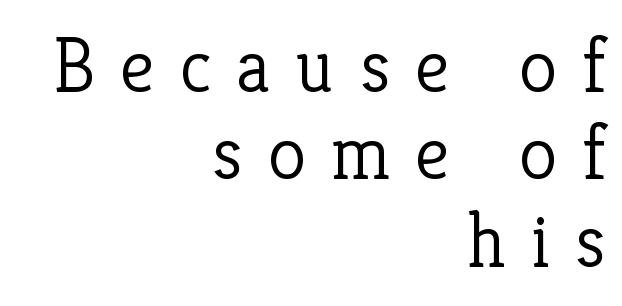
{"serif": "yes", "italic": "no", "bold": "no", "weight": "light", "width": "normal", "stroke_contrast": "low", "x_height": "medium", "monospaced": "no", "underline": "no", "align": "right", "line_spacing": "tight", "line_spacing_ratio": 1.12, "letter_spacing": "wide", "letter_spacing_em": 0.32, "glyph_px": 78}
